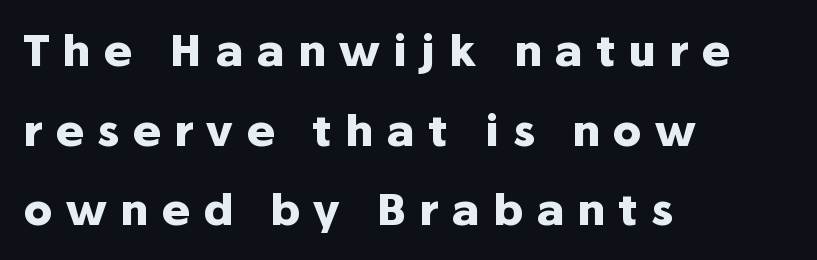
Q: Is the text bold? A: Yes.
Q: Is the text italic (slanted)? A: No, it is upright.
Q: Is the typeface a serif or a sans-serif typeface? A: Sans-serif.
Q: Is the text underlined? A: No.
Q: How is the paragraph aligned? A: Left-aligned.
Q: Is the spacing between letters normal or unusually wide? A: Unusually wide.
Q: Width (condensed, normal, or wide)? A: Normal.
Q: Stroke contrast? A: Low.
Q: x-height? A: Medium.
Q: Monospaced? A: No.
